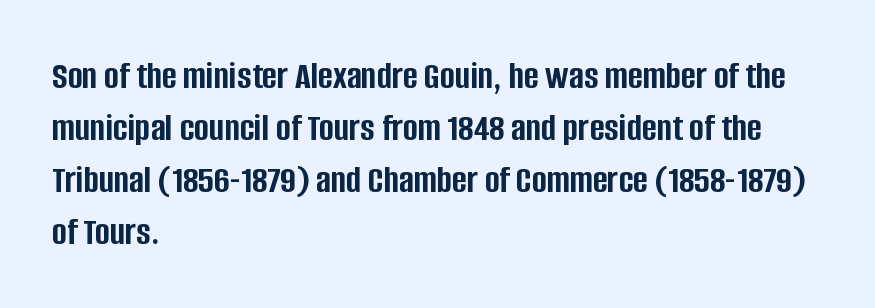
The image shows 40 px semibold, condensed sans-serif type, upright; set left-aligned, normal line spacing (1.3x), normal letter spacing, not underlined; low stroke contrast and a large x-height.
